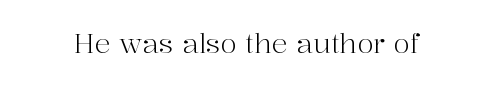
The image shows 27 px text type, upright; set normal letter spacing, not underlined.
